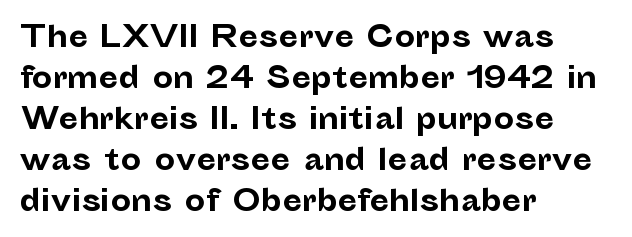
The image shows 29 px bold sans-serif type, upright; set left-aligned, normal line spacing (1.41x), normal letter spacing, not underlined; low stroke contrast and a medium x-height.
